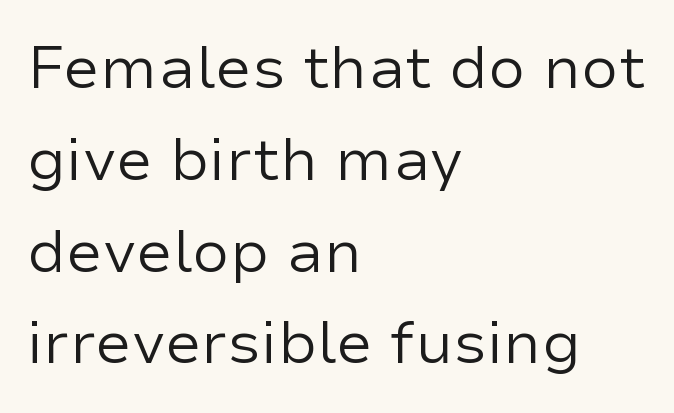
{"serif": "no", "italic": "no", "bold": "no", "weight": "regular", "width": "normal", "stroke_contrast": "low", "x_height": "medium", "monospaced": "no", "underline": "no", "align": "left", "line_spacing": "normal", "line_spacing_ratio": 1.53, "letter_spacing": "normal", "letter_spacing_em": 0.0, "glyph_px": 60}
